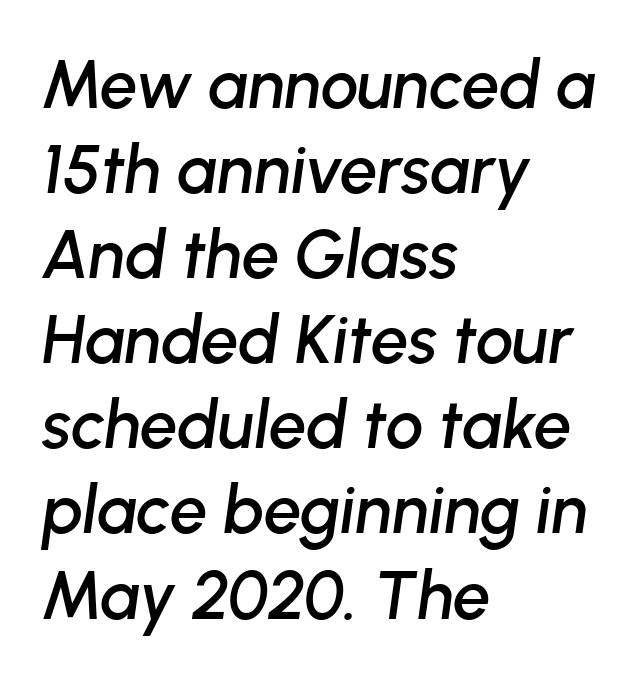
Here the designer chose a conventional face with non-uniform glyph widths. Which margin do the lines hug? The left one — the right edge is uneven. Honestly, the row spacing looks completely unremarkable. Students, note that the glyphs here touch the page at normal intervals. The typography opts for an oblique posture over an upright one. Each row of text sits above clean, open space.
